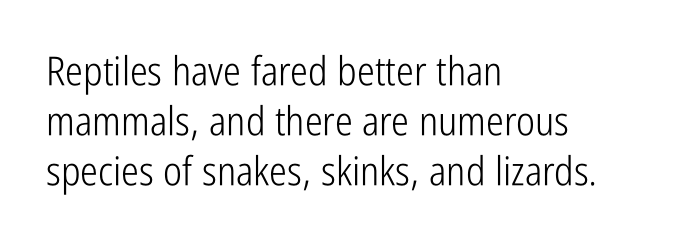
The passage shown is not underscored anywhere. Is there any slant? The stems are plumb. No feet cap the strokes, marking this as sans-serif type. Ink coverage per letter is moderate at most. Is the letter spacing exaggerated? No — it looks like the ordinary default. The lines sit at an ordinary, default distance from one another.
